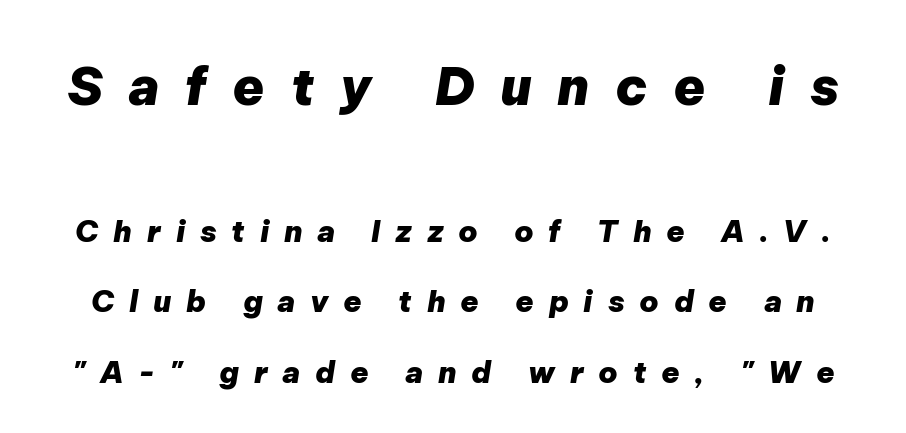
The image shows 52 px heavy type, italic (leaning right); set loose line spacing (2.35x), unusually wide letter spacing (+0.49 em), not underlined; the first (top) block is 1.73x larger; low stroke contrast and a medium x-height.
